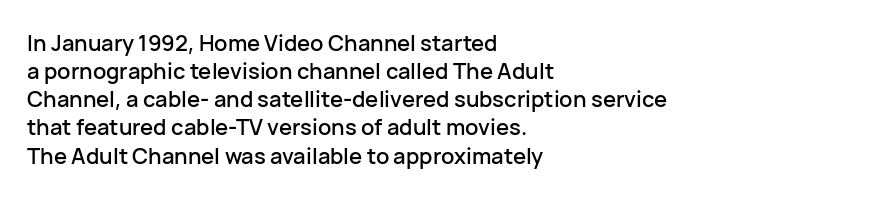
The image shows 22 px text type, upright; set left-aligned, normal line spacing (1.28x), normal letter spacing, not underlined.
